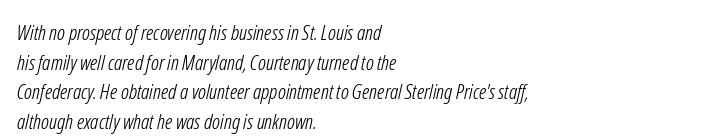
The horizontal fit of the characters is conventional and even. This sample is left-justified, so line endings fall wherever the words run out. Unbolded letterforms with no extra heft. Regular leading. Descenders hang freely into open space.
